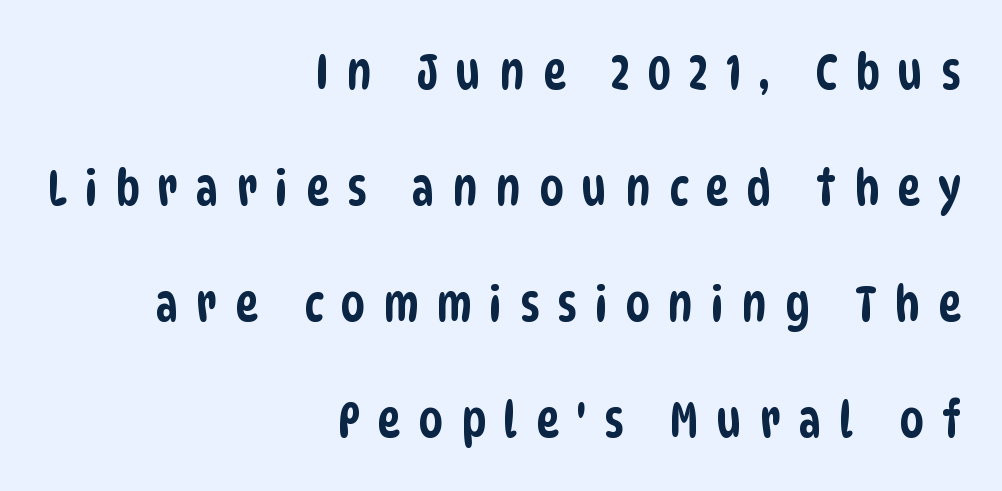
Q: Is the typeface a serif or a sans-serif typeface? A: Sans-serif.
Q: Is the text underlined? A: No.
Q: How is the paragraph aligned? A: Right-aligned.
Q: Is the spacing between letters normal or unusually wide? A: Unusually wide.
Q: Is the spacing between lines tight, normal or loose? A: Loose.
Q: Width (condensed, normal, or wide)? A: Condensed.
Q: Stroke contrast? A: Low.
Q: x-height? A: Large.
Q: Monospaced? A: No.
